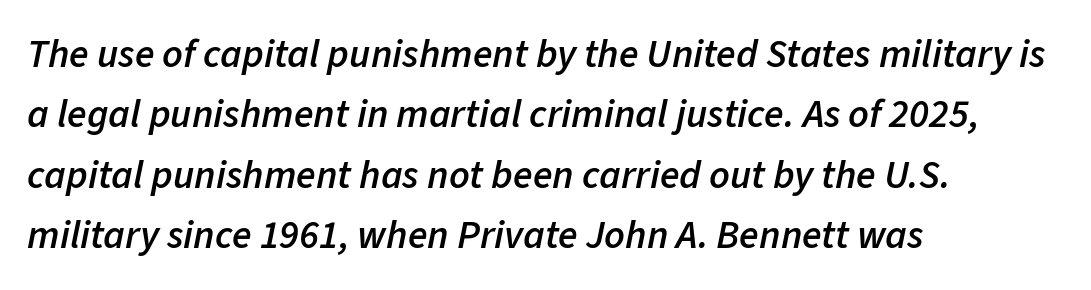
{"italic": "yes", "lean": "right", "slant_degrees": 11, "bold": "semi", "weight": "semibold", "width": "normal", "stroke_contrast": "low", "x_height": "medium", "monospaced": "no", "underline": "no", "align": "left", "line_spacing": "normal", "line_spacing_ratio": 1.51, "letter_spacing": "normal", "letter_spacing_em": 0.0, "glyph_px": 40}
